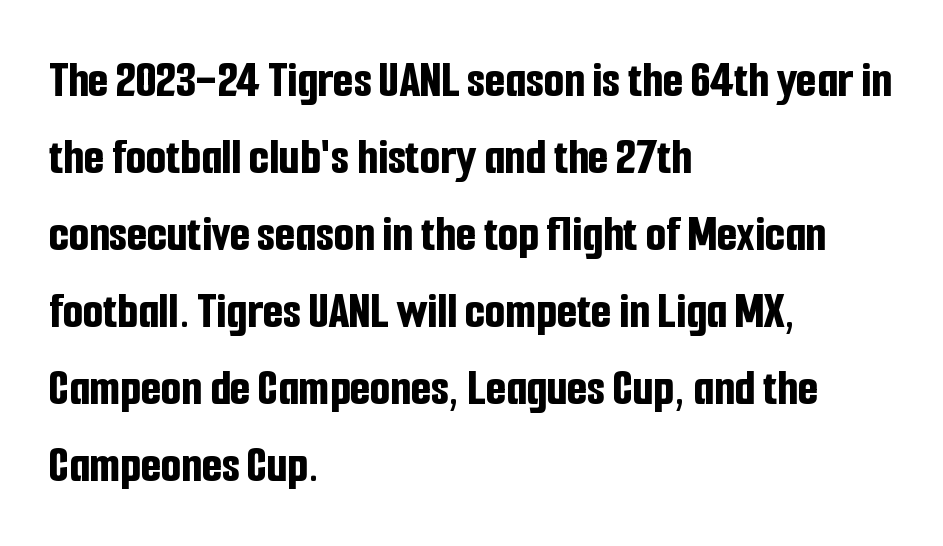
The image shows 52 px bold, condensed sans-serif type, upright; set left-aligned, normal line spacing (1.48x), normal letter spacing, not underlined; low stroke contrast and a medium x-height.
